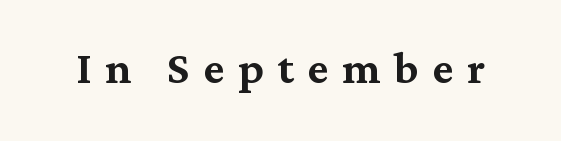
Q: Is the text italic (slanted)? A: No, it is upright.
Q: Is the typeface a serif or a sans-serif typeface? A: Serif.
Q: Is the text underlined? A: No.
Q: Is the spacing between letters normal or unusually wide? A: Unusually wide.
Q: Width (condensed, normal, or wide)? A: Normal.
Q: Stroke contrast? A: Medium.
Q: x-height? A: Medium.
Q: Monospaced? A: No.
